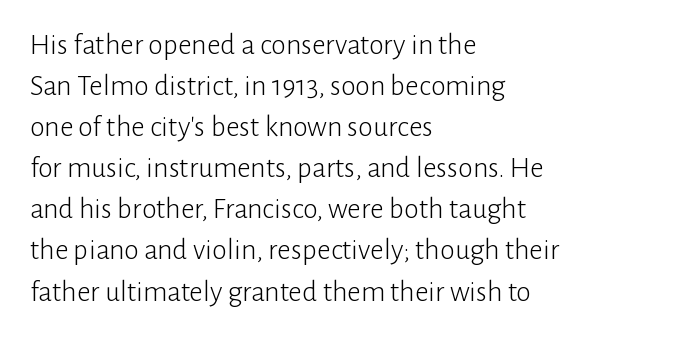
Q: Is the text bold? A: No.
Q: Is the text italic (slanted)? A: No, it is upright.
Q: Is the typeface a serif or a sans-serif typeface? A: Sans-serif.
Q: Is the text underlined? A: No.
Q: How is the paragraph aligned? A: Left-aligned.
Q: Is the spacing between letters normal or unusually wide? A: Normal.
Q: Is the spacing between lines tight, normal or loose? A: Normal.
Q: Width (condensed, normal, or wide)? A: Normal.
Q: Stroke contrast? A: Low.
Q: x-height? A: Medium.
Q: Monospaced? A: No.
